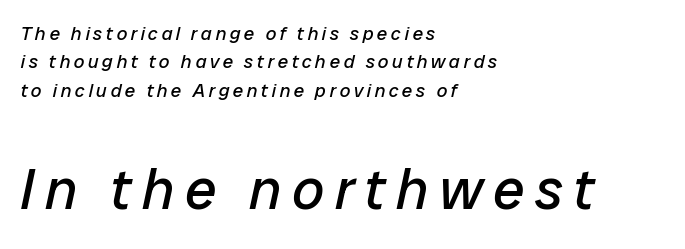
The typesetter chose a ragged-right arrangement here. Tall strokes in this sample are angled rather than plumb. The vertical gap from one line to the next is medium. Looks like regular typesetting: each glyph gets only the width it needs.
